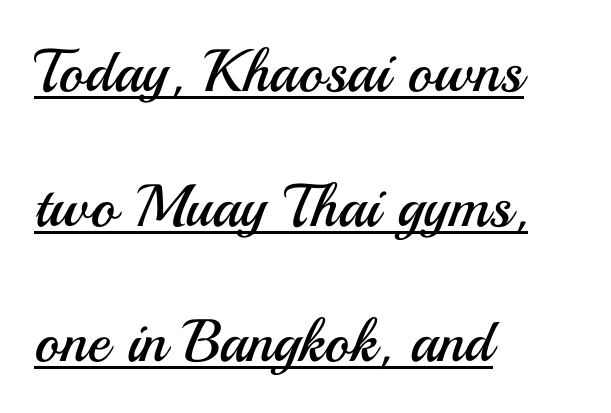
Letters have the restrained weight of plain body copy at most. These lines are rendered in a variable-pitch font. Inter-character spacing is left at the font's built-in metrics.
